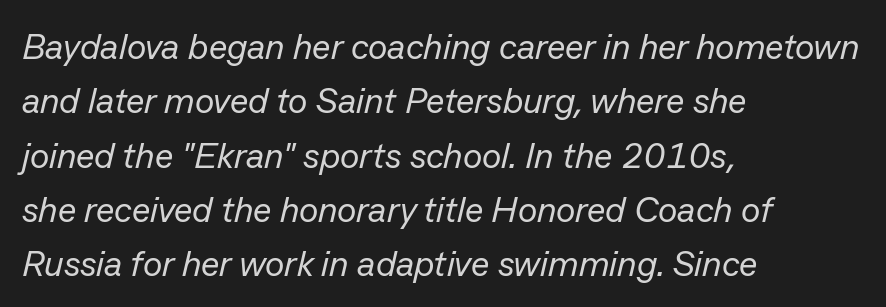
{"italic": "yes", "lean": "right", "slant_degrees": 13, "bold": "no", "weight": "regular", "width": "normal", "stroke_contrast": "low", "x_height": "medium", "monospaced": "no", "underline": "no", "align": "left", "line_spacing": "normal", "line_spacing_ratio": 1.51, "letter_spacing": "normal", "letter_spacing_em": 0.0, "glyph_px": 36}
